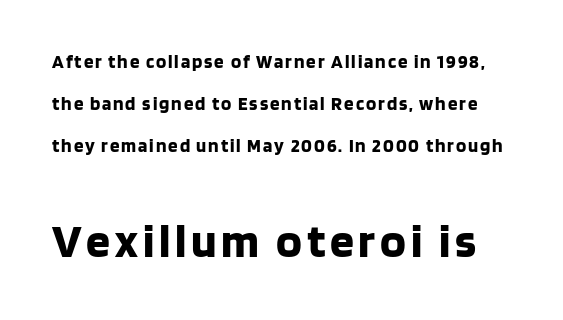
Q: Is the text bold? A: Yes.
Q: Is the text italic (slanted)? A: No, it is upright.
Q: Is the typeface a serif or a sans-serif typeface? A: Sans-serif.
Q: Is the text underlined? A: No.
Q: Is the spacing between lines tight, normal or loose? A: Loose.
Q: Which block of text is set in a larger size, the first (top) or the second (bottom)? A: The second (bottom) one.
Q: Width (condensed, normal, or wide)? A: Normal.
Q: Stroke contrast? A: Low.
Q: x-height? A: Large.
Q: Monospaced? A: No.
